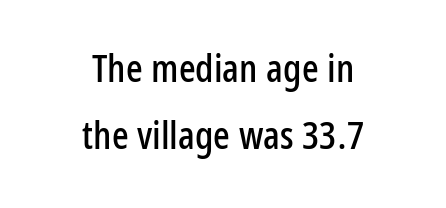
The image shows 39 px condensed sans-serif type, upright; set centered, line spacing 1.73x, normal letter spacing, not underlined; low stroke contrast and a medium x-height.
